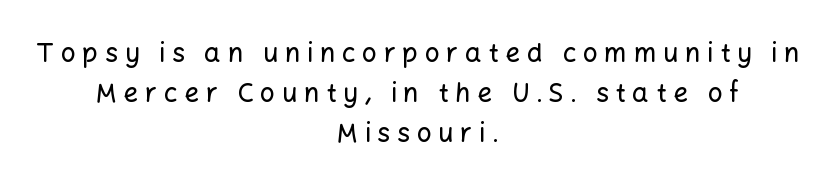
Tall strokes in this sample are plumb rather than angled. Teacher's note: observe the equal gaps on both sides — that is centered alignment. A normal amount of white space separates one row of letters from the next. Caption: expanded tracking, letters set apart. This rendering features lettering with no underline.
